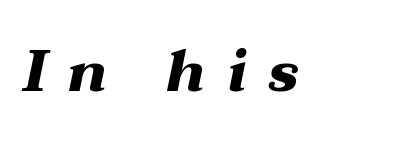
Here the glyphs are tracked loosely, breaking word shapes into spaced letters. Bold? Absolutely — the strokes are thick and heavy. You can tell it's italic because the verticals aren't actually vertical. Honestly, there is no underline to notice here at all. Think of a printed novel: that variable character pitch is what you see here.
